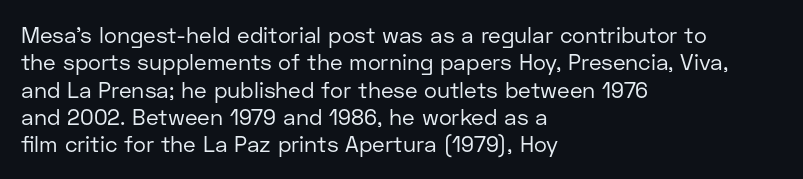
The image shows 22 px text type, upright; set left-aligned, line spacing 1.24x, normal letter spacing, not underlined.
